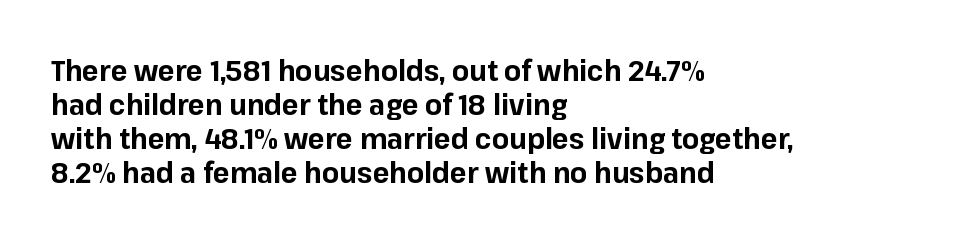
{"serif": "no", "italic": "no", "bold": "yes", "weight": "bold", "width": "normal", "stroke_contrast": "low", "x_height": "medium", "monospaced": "no", "underline": "no", "align": "left", "line_spacing_ratio": 1.21, "letter_spacing": "normal", "letter_spacing_em": 0.0, "glyph_px": 28}
